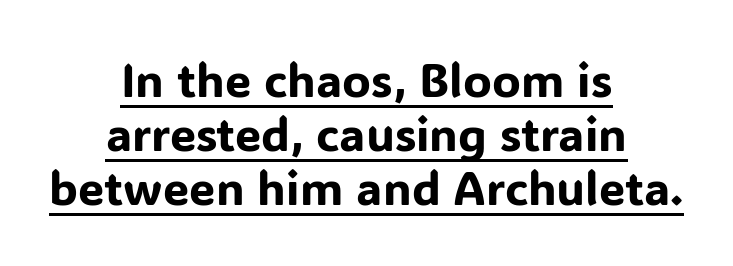
Line spacing here is tight. The letters stand straight up with perfectly vertical stems. Underlined type. You could not count columns in this text — the font is proportionally spaced. No extra tracking has been applied to these lines. A student would call this center alignment; a typographer would say set centered.
